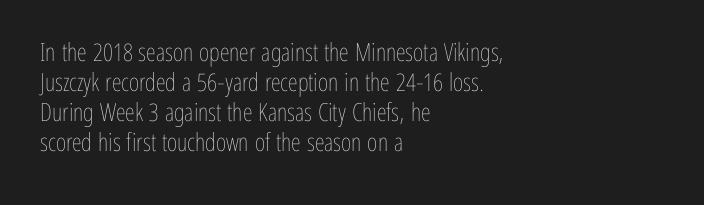
The image shows 25 px text type, upright; set left-aligned, line spacing 1.2x, normal letter spacing, not underlined.
